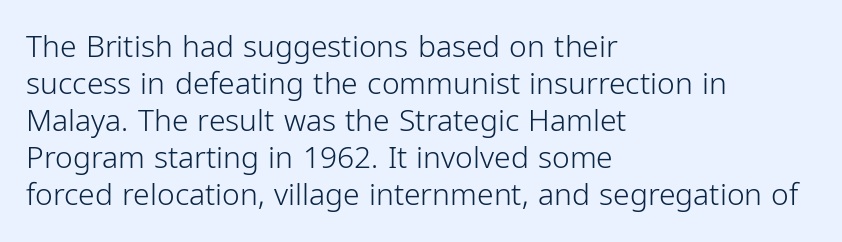
The image shows 30 px light, condensed sans-serif type, upright; set left-aligned, line spacing 1.23x, normal letter spacing, not underlined; low stroke contrast and a medium x-height.
